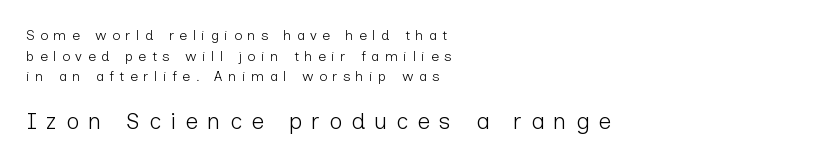
The image shows 23 px text type, upright; set left-aligned, normal line spacing (1.48x), unusually wide letter spacing (+0.39 em), not underlined; the second (bottom) block is 1.64x larger.
